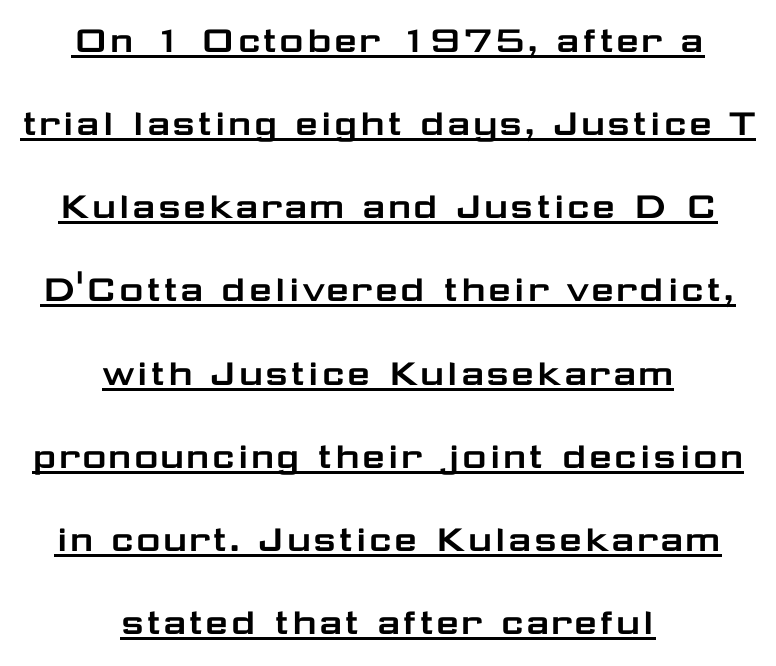
Short note: letters normally spaced. Each letter keeps its own natural width here, so spacing adapts to shape. If you measured baseline to baseline, you'd find a long distance. Leftover space on each line is divided equally before and after the words. Style check: upright. Check where the strokes stop: nothing finishes them off — pure sans.
